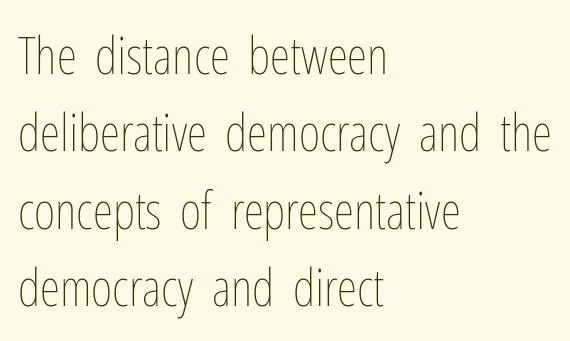
The image shows 52 px thin, condensed type, upright; set left-aligned, normal line spacing (1.49x), normal letter spacing, not underlined; low stroke contrast and a medium x-height.
